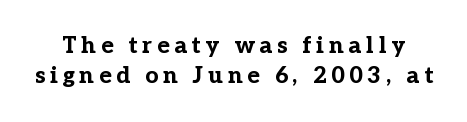
Q: Is the text bold? A: Yes.
Q: Is the text italic (slanted)? A: No, it is upright.
Q: Is the text underlined? A: No.
Q: Is the spacing between letters normal or unusually wide? A: Unusually wide.
Q: Is the spacing between lines tight, normal or loose? A: Normal.
